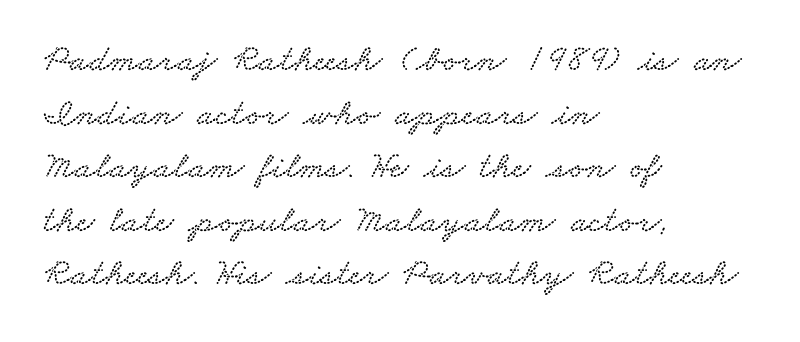
Q: Is the typeface a serif or a sans-serif typeface? A: Serif.
Q: Is the text underlined? A: No.
Q: How is the paragraph aligned? A: Left-aligned.
Q: Is the spacing between letters normal or unusually wide? A: Normal.
Q: Is the spacing between lines tight, normal or loose? A: Normal.
Q: Width (condensed, normal, or wide)? A: Wide.
Q: Stroke contrast? A: Low.
Q: x-height? A: Small.
Q: Monospaced? A: No.
